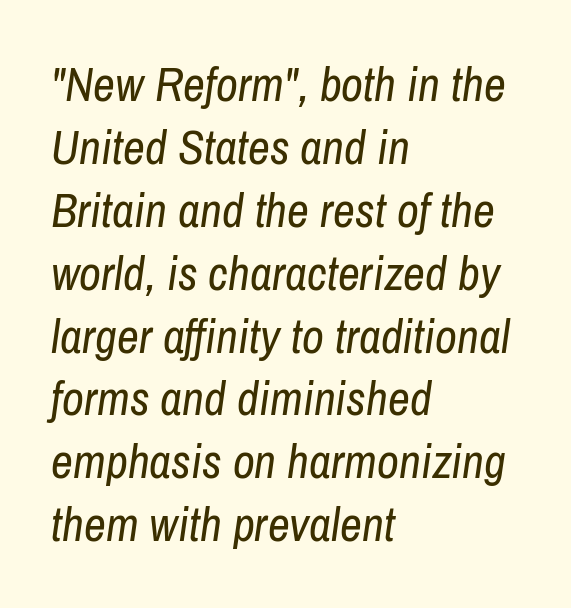
Evenly set lines give the paragraph a standard silhouette. The strip under each line holds only bare page. There is no visible air inserted between adjacent glyphs. The face looks like a standard text weight, possibly lighter.
